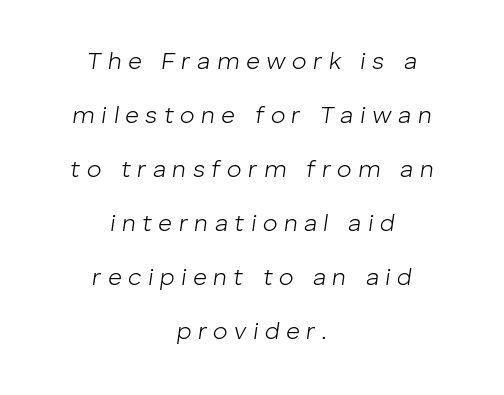
Q: Is the text bold? A: No.
Q: Is the text italic (slanted)? A: Yes, it leans right by about 8 degrees.
Q: Is the text underlined? A: No.
Q: How is the paragraph aligned? A: Centered.
Q: Is the spacing between letters normal or unusually wide? A: Unusually wide.
Q: Is the spacing between lines tight, normal or loose? A: Loose.
